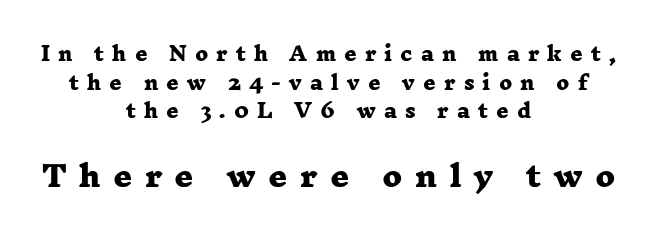
{"serif": "yes", "bold": "yes", "weight": "heavy", "width": "wide", "stroke_contrast": "low", "x_height": "medium", "monospaced": "no", "underline": "no", "align": "center", "line_spacing": "normal", "line_spacing_ratio": 1.51, "letter_spacing": "wide", "letter_spacing_em": 0.43, "larger_block": "second", "size_ratio": 1.53, "glyph_px": 29}
